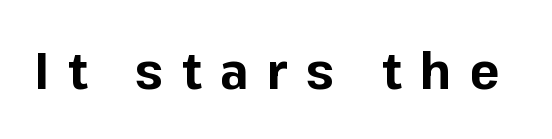
Note the varied advance widths — an 'i' is clearly narrower than an 'm'. Just letters on the line, the space beneath them empty. There is plenty of visible air inserted between adjacent glyphs. When letters stand straight like this, we call the style roman or upright.
